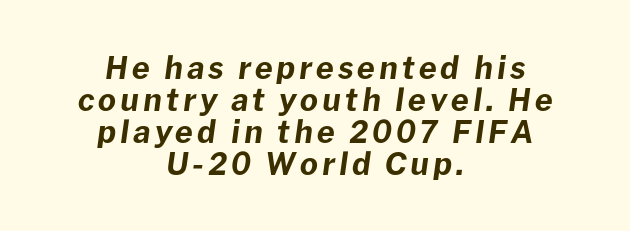
The image shows 31 px bold type, italic (leaning right); set centered, tight line spacing (1.03x), not underlined; low stroke contrast and a medium x-height.
